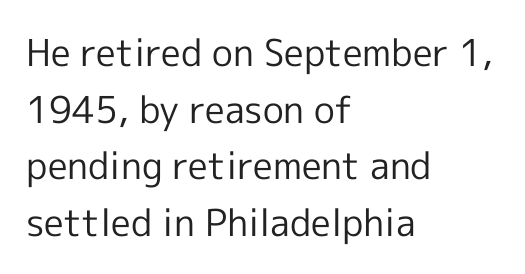
Q: Is the text bold? A: No.
Q: Is the text italic (slanted)? A: No, it is upright.
Q: Is the typeface a serif or a sans-serif typeface? A: Sans-serif.
Q: Is the text underlined? A: No.
Q: How is the paragraph aligned? A: Left-aligned.
Q: Is the spacing between letters normal or unusually wide? A: Normal.
Q: Is the spacing between lines tight, normal or loose? A: Normal.
Q: Width (condensed, normal, or wide)? A: Normal.
Q: x-height? A: Medium.
Q: Monospaced? A: No.
